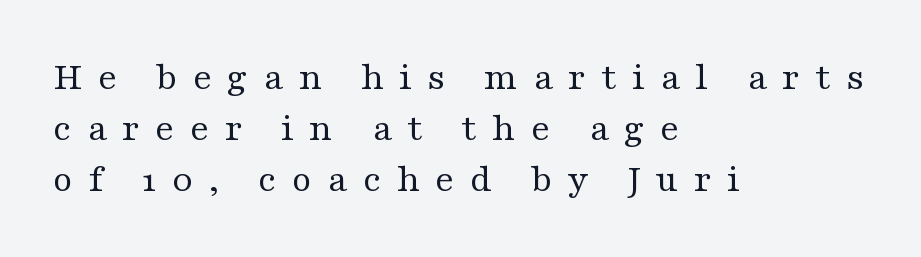
{"serif": "yes", "italic": "no", "bold": "no", "weight": "regular", "width": "wide", "stroke_contrast": "medium", "x_height": "medium", "monospaced": "no", "underline": "no", "align": "left", "line_spacing": "normal", "line_spacing_ratio": 1.27, "letter_spacing": "wide", "letter_spacing_em": 0.38, "glyph_px": 40}
